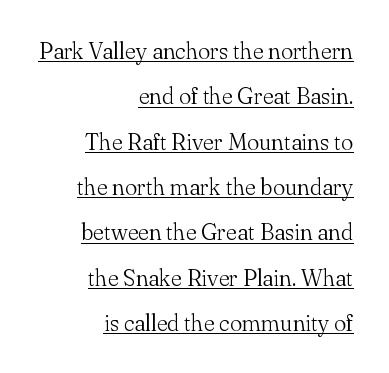
{"italic": "no", "bold": "no", "underline": "yes", "align": "right", "line_spacing": "loose", "line_spacing_ratio": 1.97, "letter_spacing": "normal", "letter_spacing_em": 0.0, "glyph_px": 23}
